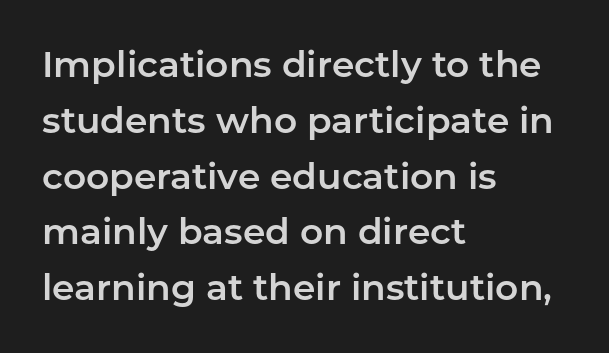
{"serif": "no", "italic": "no", "width": "normal", "stroke_contrast": "low", "x_height": "medium", "monospaced": "no", "underline": "no", "align": "left", "line_spacing": "normal", "line_spacing_ratio": 1.55, "letter_spacing": "normal", "letter_spacing_em": 0.0, "glyph_px": 36}
